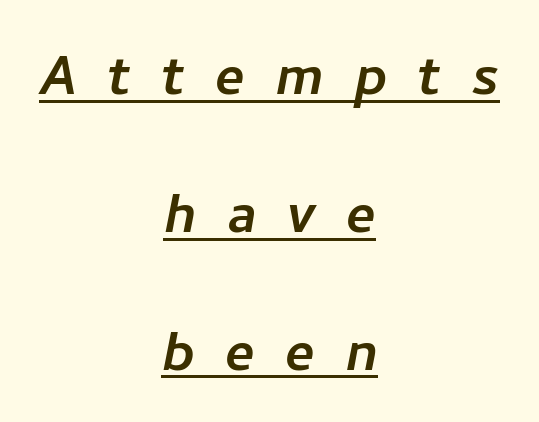
The image shows 70 px sans-serif type; set centered, loose line spacing (1.97x), unusually wide letter spacing (+0.43 em), underlined; low stroke contrast and a medium x-height.
